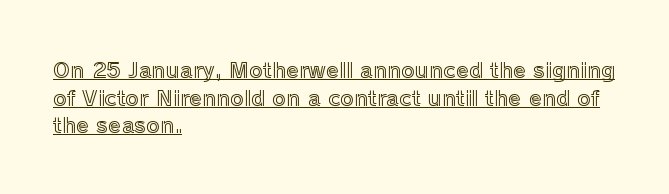
The image shows 21 px text type, upright; set left-aligned, normal line spacing (1.31x), normal letter spacing, underlined.
